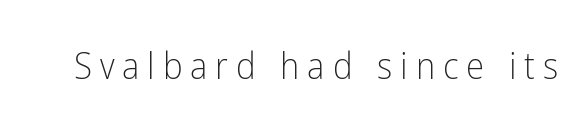
Q: Is the text bold? A: No.
Q: Is the text italic (slanted)? A: No, it is upright.
Q: Is the typeface a serif or a sans-serif typeface? A: Sans-serif.
Q: Is the text underlined? A: No.
Q: Is the spacing between letters normal or unusually wide? A: Unusually wide.
Q: Width (condensed, normal, or wide)? A: Condensed.
Q: Stroke contrast? A: Low.
Q: x-height? A: Medium.
Q: Monospaced? A: No.
